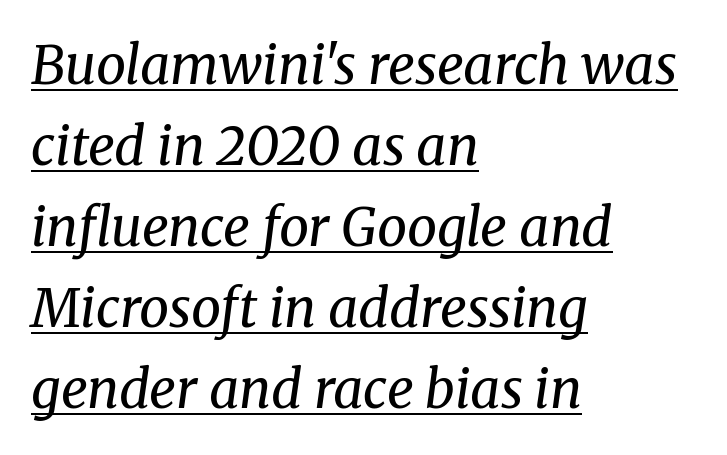
Counters stay open thanks to moderate or lighter strokes. Spacing verdict: proportional, widths tailored to each character. Is there much room between lines? A standard amount, neither cramped nor airy. Old-style or modern, the face here clearly has serifs. The sample's only ornament is a line tracing under the words. Compared with typical body copy, the letter spacing here is the same.
